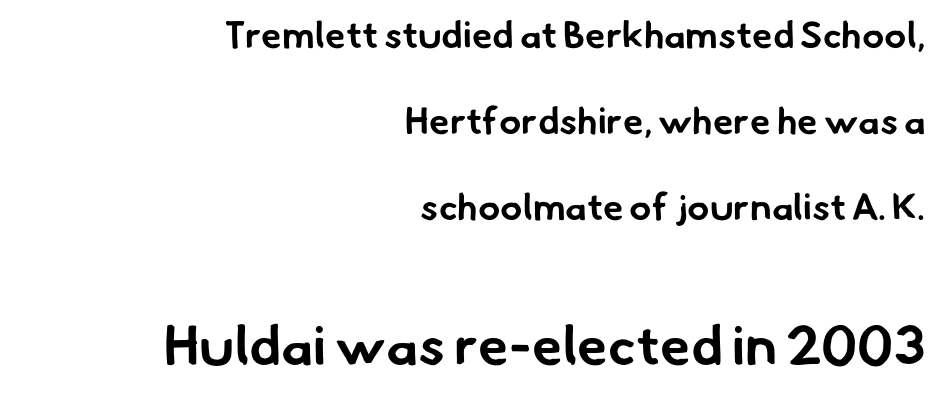
{"serif": "no", "bold": "yes", "weight": "bold", "width": "normal", "stroke_contrast": "low", "x_height": "small", "monospaced": "no", "underline": "no", "align": "right", "line_spacing": "loose", "line_spacing_ratio": 2.33, "letter_spacing": "normal", "letter_spacing_em": 0.0, "larger_block": "second", "size_ratio": 1.49, "glyph_px": 55}
